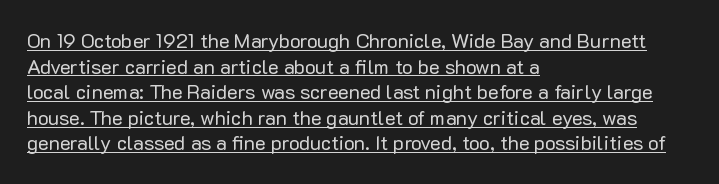
The rows are spaced the way most documents space them. The specimen includes a rule beneath the text block's lines. Heft: none added — not bold. A typesetter would call this zero additional tracking. Line beginnings align vertically; line endings do not.
